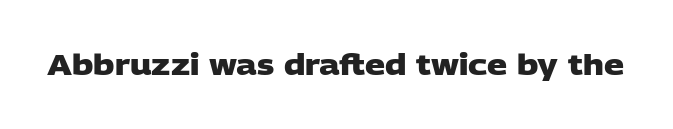
Q: Is the text bold? A: Yes.
Q: Is the typeface a serif or a sans-serif typeface? A: Sans-serif.
Q: Is the text underlined? A: No.
Q: Is the spacing between letters normal or unusually wide? A: Normal.
Q: Width (condensed, normal, or wide)? A: Wide.
Q: Stroke contrast? A: Low.
Q: x-height? A: Large.
Q: Monospaced? A: No.
